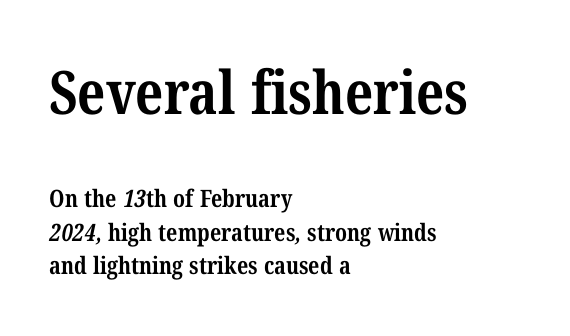
{"serif": "yes", "bold": "yes", "weight": "bold", "width": "condensed", "stroke_contrast": "medium", "x_height": "medium", "monospaced": "no", "underline": "no", "align": "left", "line_spacing": "normal", "line_spacing_ratio": 1.4, "letter_spacing": "normal", "letter_spacing_em": 0.0, "larger_block": "first", "size_ratio": 2.5, "glyph_px": 60}
